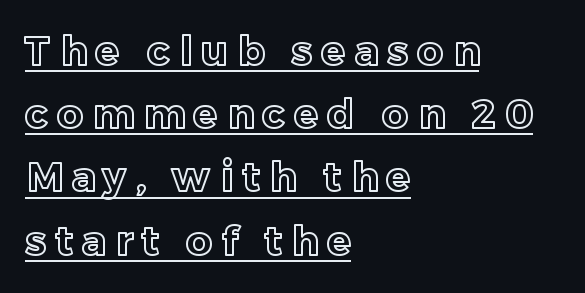
The typography opts for an upright posture over an oblique one. Varying glyph widths throughout — classic text-font behaviour. Horizontally, the lines are justified to the leading edge only. The tracking jumps out immediately: characters are airy and widely separated. Underlined type.
